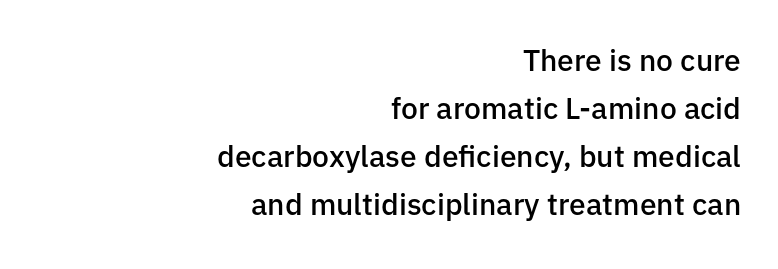
The image shows 30 px semibold sans-serif type, upright; set right-aligned, normal line spacing (1.6x), normal letter spacing, not underlined; low stroke contrast and a medium x-height.
